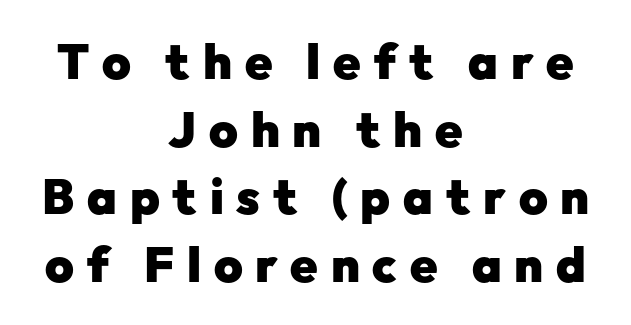
Only glyphs here, with clear space below each row. The specimen reads as upright at a glance. Does the weight exceed regular? Yes, all the way to bold. Tracking here is generous; glyphs stand well apart from one another.
